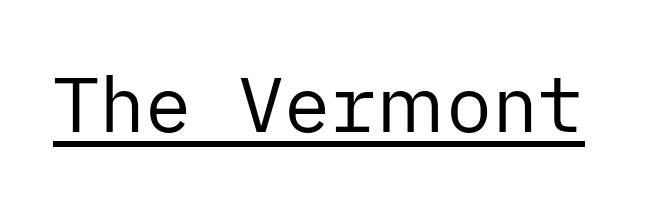
The image shows 77 px regular-weight sans-serif type, upright; set normal letter spacing, underlined; low stroke contrast and a medium x-height.
